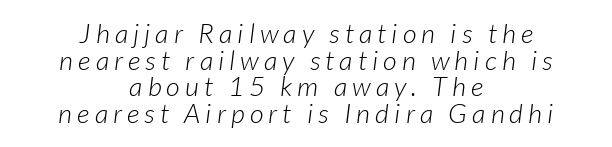
Q: Is the text bold? A: No.
Q: Is the text underlined? A: No.
Q: How is the paragraph aligned? A: Centered.
Q: Is the spacing between lines tight, normal or loose? A: Tight.
